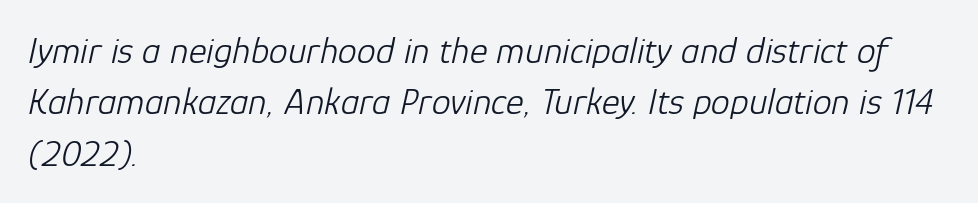
The passage shown is typed in a proportional face where columns would drift. Quick note: interline space is typical. Short and long lines alike share a common starting point at left. This rendering leaves character spacing at its baseline value. Tall strokes in this sample are angled rather than plumb.
